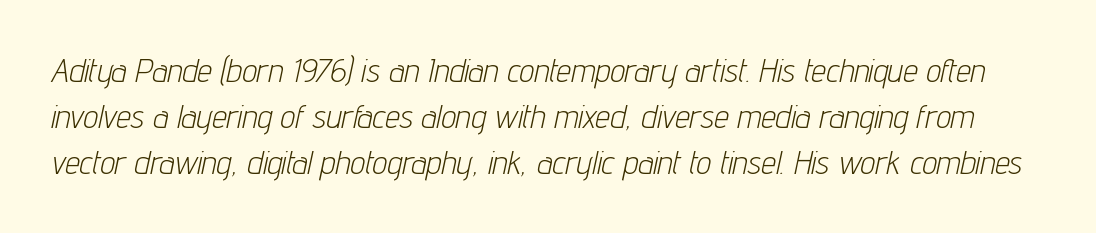
Emphasis-style slanted type is in use. Clear beneath every line of the passage. The letterforms sit at book weight or below. Standard letterfit; no display-style spreading of the glyphs. A typesetter would call this proportional, since set widths differ per character.
